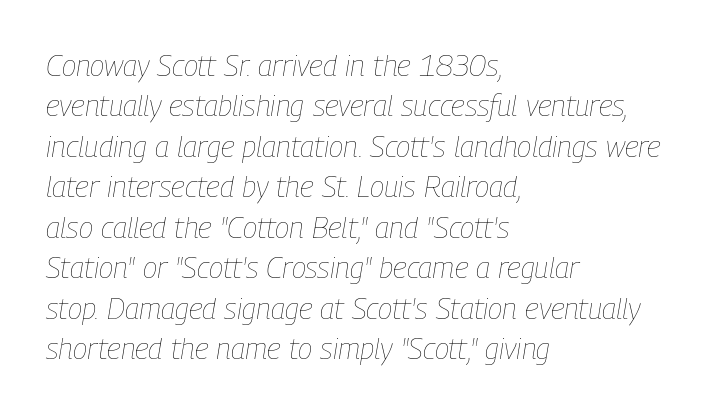
The image shows 30 px thin, condensed type, italic (leaning right); set left-aligned, normal line spacing (1.35x), normal letter spacing, not underlined; low stroke contrast and a medium x-height.
